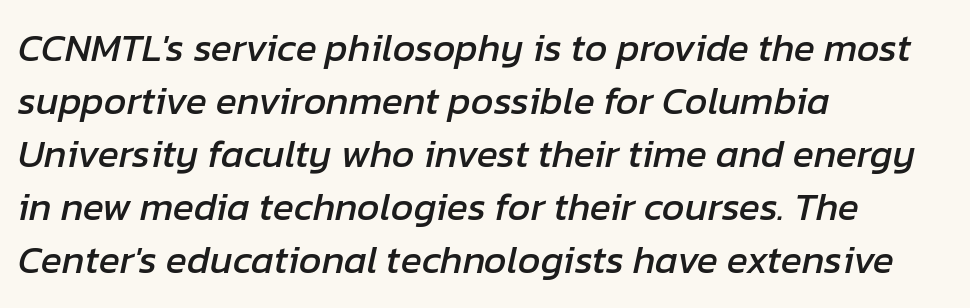
The image shows 39 px text type, italic (leaning right); set left-aligned, normal line spacing (1.36x), normal letter spacing, not underlined; low stroke contrast and a medium x-height.
